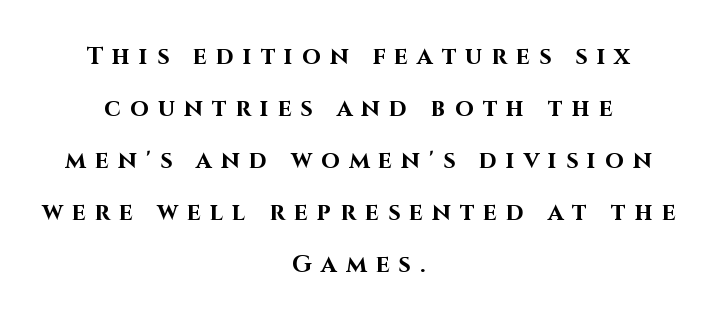
A typesetter would mark this as roman, not italic. Anything drawn beneath the words? Only blank space. Tracking value appears strongly positive — letters spread wide. Teacher's note: observe the equal gaps on both sides — that is centered alignment. In terms of leading, this rendering errs on the spacious side.
